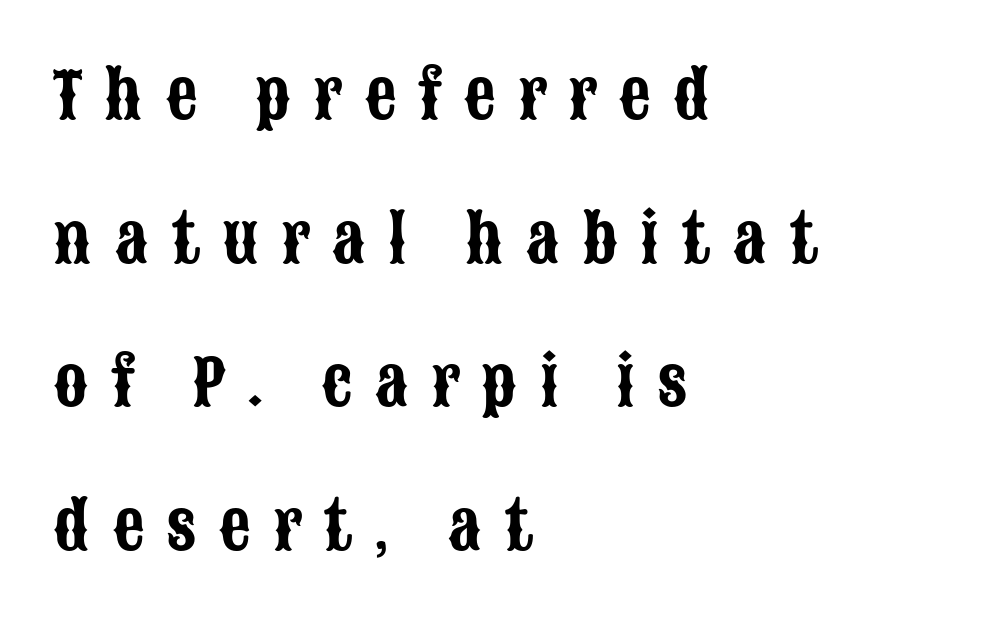
Every character sits straight up, as roman type does. The typesetter chose a ragged-right arrangement here. The designer went with a sans here, leaving each stem footless. There is plenty of visible air inserted between adjacent glyphs.
